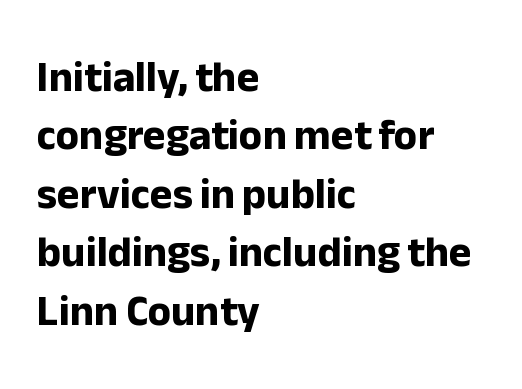
The image shows 43 px bold sans-serif type, upright; set left-aligned, normal line spacing (1.36x), normal letter spacing, not underlined; low stroke contrast and a medium x-height.
